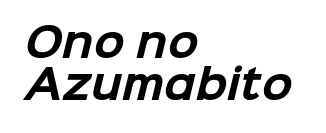
Q: Is the text bold? A: Yes.
Q: Is the typeface a serif or a sans-serif typeface? A: Sans-serif.
Q: Is the text underlined? A: No.
Q: How is the paragraph aligned? A: Left-aligned.
Q: Is the spacing between letters normal or unusually wide? A: Normal.
Q: Is the spacing between lines tight, normal or loose? A: Tight.
Q: Width (condensed, normal, or wide)? A: Normal.
Q: Stroke contrast? A: Low.
Q: x-height? A: Medium.
Q: Monospaced? A: No.
